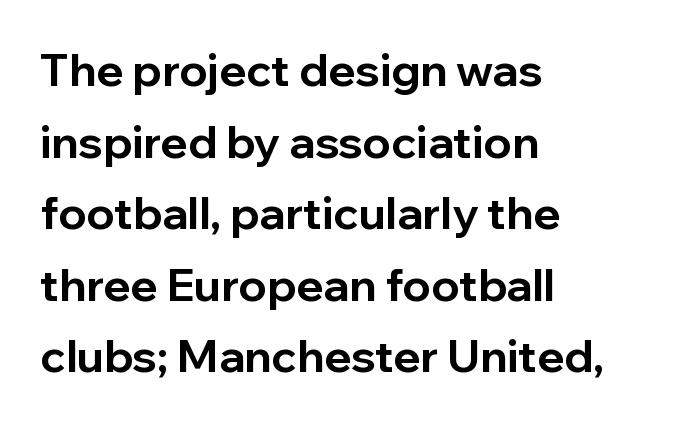
The image shows 45 px bold sans-serif type, upright; set left-aligned, normal line spacing (1.59x), normal letter spacing, not underlined; low stroke contrast and a medium x-height.
